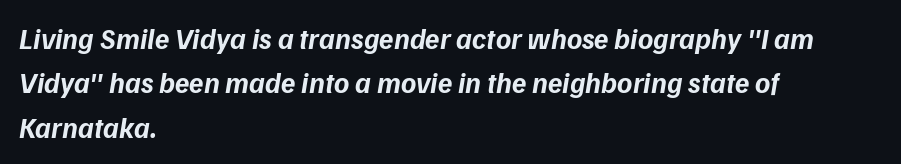
Check under the words: just untouched page. A typesetter would call this leading conventional body-copy spacing. These lines are rendered in a variable-pitch font. Default kerning and tracking; the words read as compact shapes.
